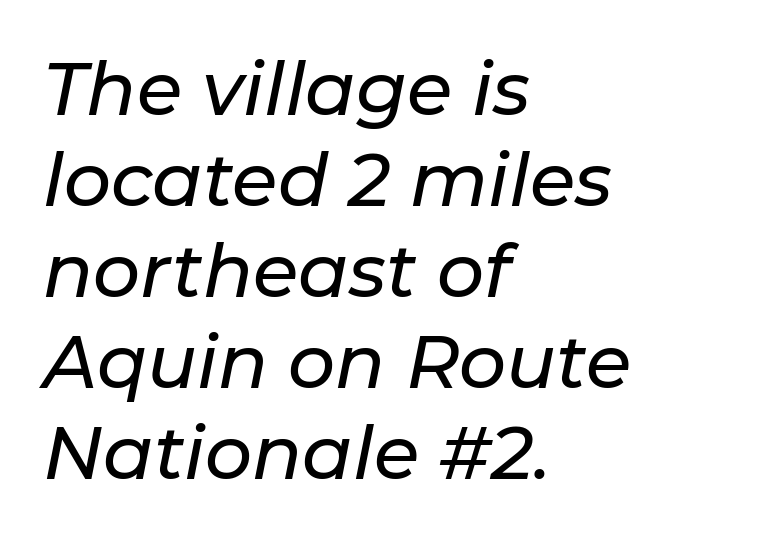
The image shows 74 px text type, italic (leaning right); set left-aligned, line spacing 1.23x, normal letter spacing, not underlined; low stroke contrast and a medium x-height.
